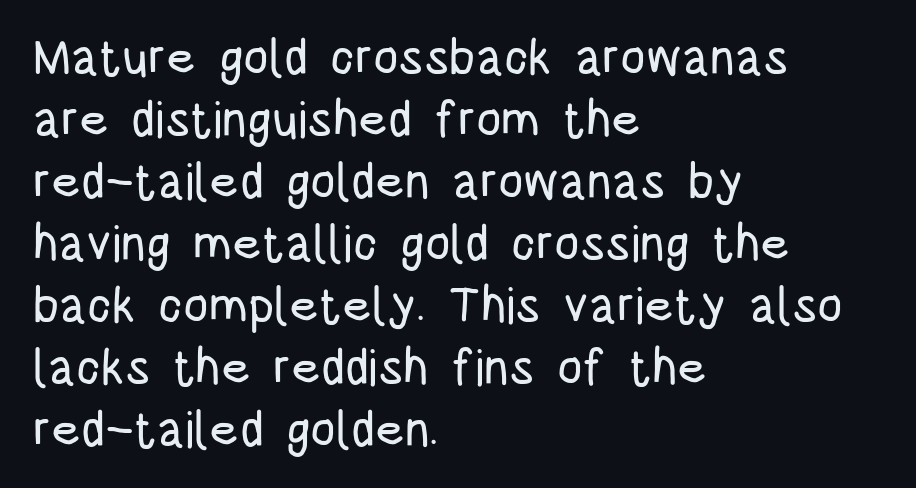
The image shows 50 px condensed sans-serif type, upright; set left-aligned, line spacing 1.24x, normal letter spacing, not underlined; low stroke contrast and a large x-height.
